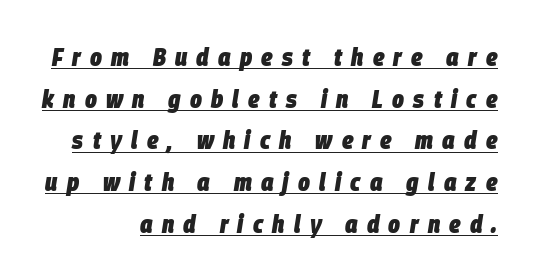
{"italic": "yes", "lean": "right", "slant_degrees": 9, "bold": "yes", "underline": "yes", "align": "right", "line_spacing": "normal", "line_spacing_ratio": 1.67, "letter_spacing": "wide", "letter_spacing_em": 0.37, "glyph_px": 25}
